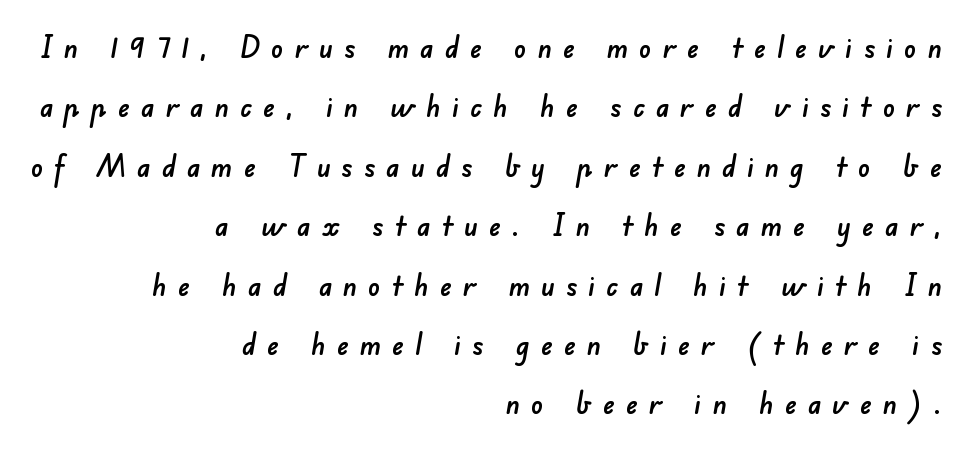
Observe the wide spacing: letters keep a clear distance from each other. Baseline-to-baseline distance is far greater than the letter height. A typesetter would label this face a sans. The foot of each line stays bare and open. These lines are set flush right with a ragged left edge.
